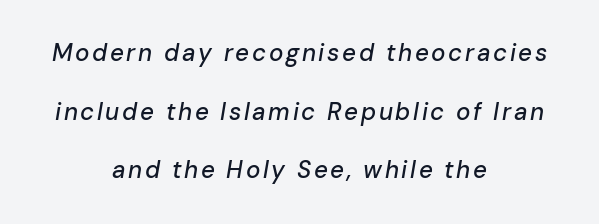
Q: Is the text italic (slanted)? A: Yes, it leans right by about 10 degrees.
Q: Is the text underlined? A: No.
Q: How is the paragraph aligned? A: Centered.
Q: Is the spacing between lines tight, normal or loose? A: Loose.
